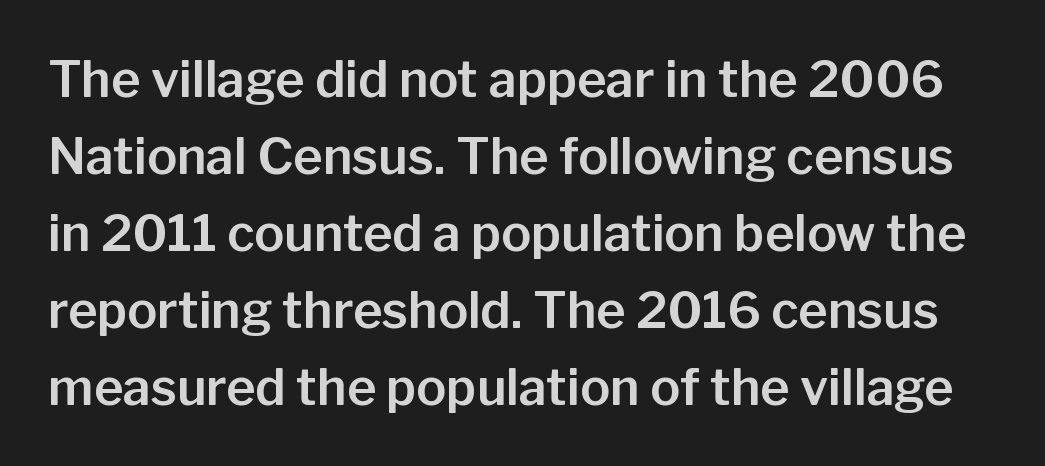
A clean baseline with only descenders dipping below it. Does the leading feel generous? No, just average. These lines are rendered in a variable-pitch font. This rendering employs a face without finishing strokes, i.e., a sans-serif. Unlike italic type, these characters show no tilt at all. This rendering leaves character spacing at its baseline value.
